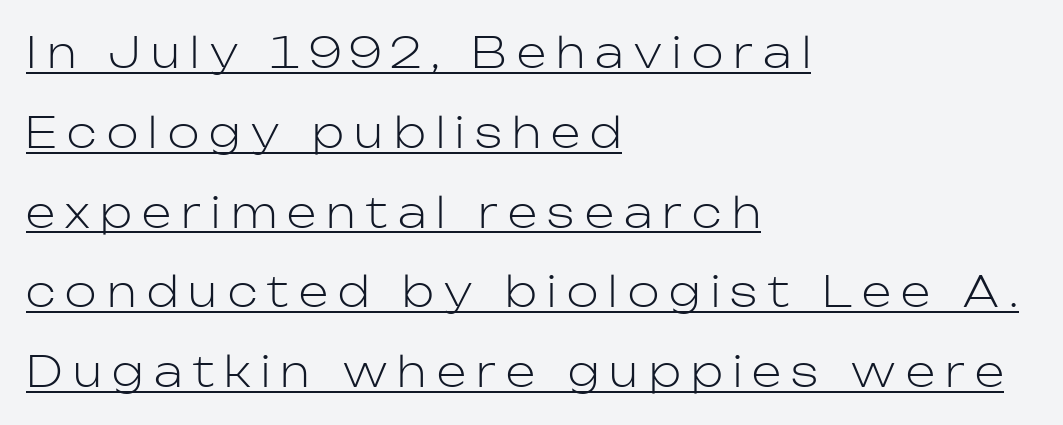
Italic: no, the glyphs are upright roman. The characters display no serif detailing; their extremities are plain. The letters are spread apart with noticeably loose tracking. You could fit nearly another row in the gap between these rows. Line starts are locked; line ends wander. The typeface has the unassuming heft of standard copy or less.
